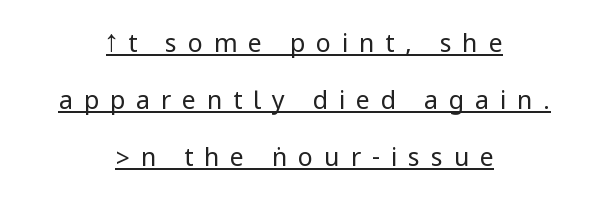
{"italic": "no", "bold": "no", "underline": "yes", "align": "center", "line_spacing": "loose", "line_spacing_ratio": 2.29, "letter_spacing": "wide", "letter_spacing_em": 0.43, "glyph_px": 25}
